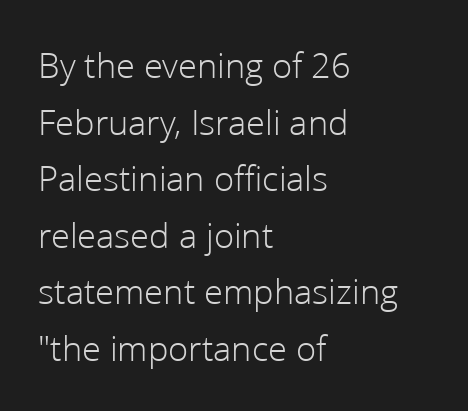
Q: Is the text bold? A: No.
Q: Is the text italic (slanted)? A: No, it is upright.
Q: Is the typeface a serif or a sans-serif typeface? A: Sans-serif.
Q: Is the text underlined? A: No.
Q: How is the paragraph aligned? A: Left-aligned.
Q: Is the spacing between letters normal or unusually wide? A: Normal.
Q: Is the spacing between lines tight, normal or loose? A: Normal.
Q: Width (condensed, normal, or wide)? A: Normal.
Q: Stroke contrast? A: Low.
Q: x-height? A: Medium.
Q: Monospaced? A: No.
